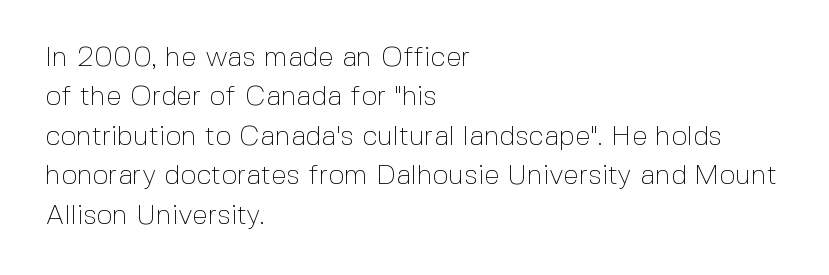
The image shows 28 px thin sans-serif type, upright; set left-aligned, normal line spacing (1.41x), normal letter spacing, not underlined; a medium x-height.
